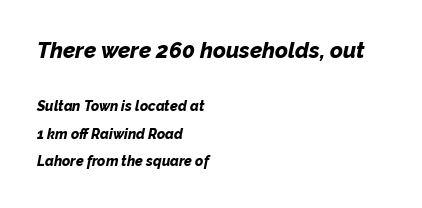
The image shows 22 px bold type, italic (leaning right); set left-aligned, loose line spacing (1.95x), normal letter spacing, not underlined; the first (top) block is 1.57x larger.
